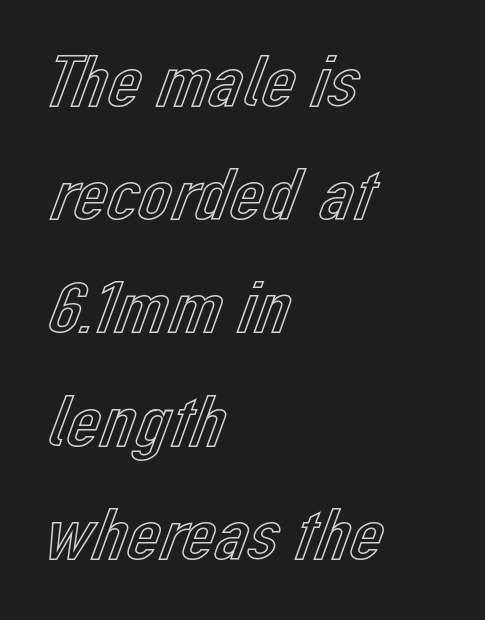
Q: Is the text italic (slanted)? A: Yes.
Q: Is the text underlined? A: No.
Q: How is the paragraph aligned? A: Left-aligned.
Q: Is the spacing between letters normal or unusually wide? A: Normal.
Q: Is the spacing between lines tight, normal or loose? A: Normal.
Q: Width (condensed, normal, or wide)? A: Normal.
Q: x-height? A: Medium.
Q: Monospaced? A: No.
